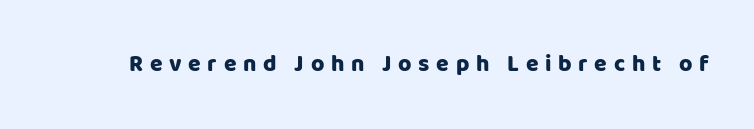
The image shows 23 px text type, upright; set unusually wide letter spacing (+0.29 em), not underlined.
